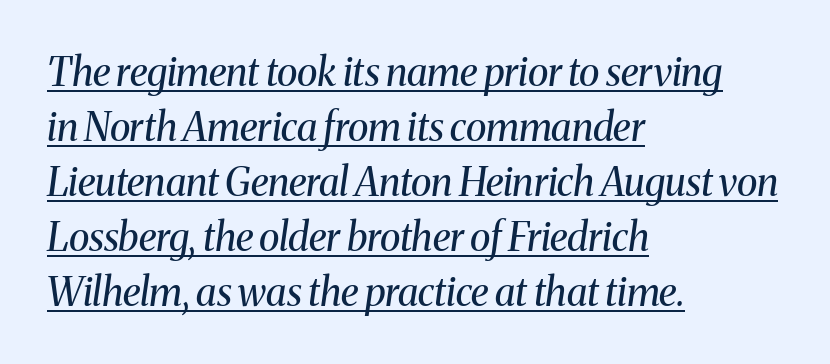
The image shows 39 px regular-weight serif type, italic (leaning right); set left-aligned, normal line spacing (1.41x), normal letter spacing, underlined; medium stroke contrast and a medium x-height.
